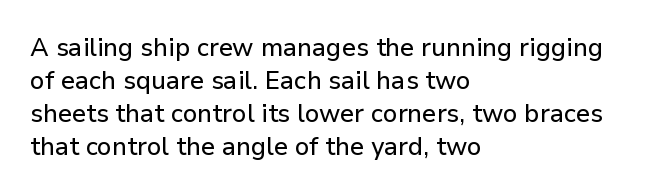
The image shows 25 px text type, upright; set left-aligned, normal line spacing (1.32x), normal letter spacing, not underlined.
